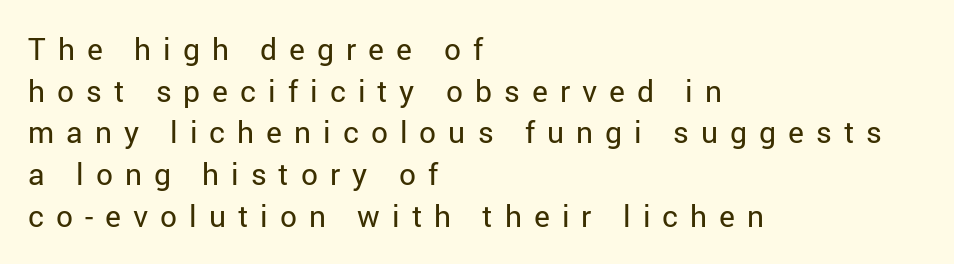
The image shows 30 px regular-weight sans-serif type, upright; set left-aligned, normal line spacing (1.39x), unusually wide letter spacing (+0.4 em), not underlined; low stroke contrast and a medium x-height.
